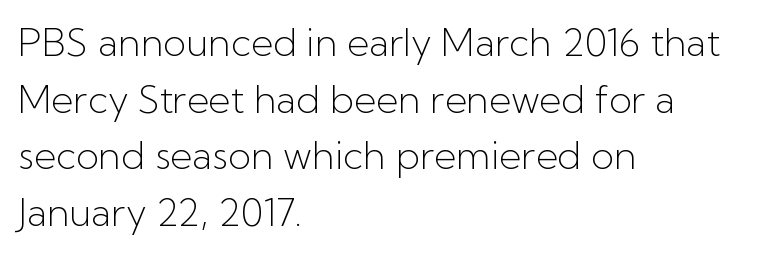
{"serif": "no", "italic": "no", "bold": "no", "weight": "light", "width": "normal", "stroke_contrast": "low", "x_height": "medium", "monospaced": "no", "underline": "no", "align": "left", "line_spacing": "normal", "line_spacing_ratio": 1.49, "letter_spacing": "normal", "letter_spacing_em": 0.0, "glyph_px": 38}
